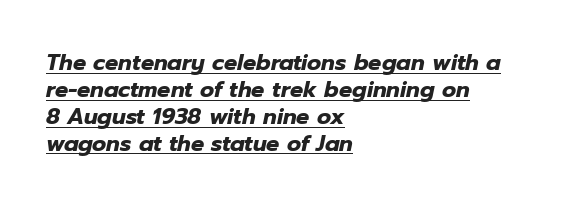
Q: Is the text bold? A: Yes.
Q: Is the text italic (slanted)? A: Yes, it leans right by about 12 degrees.
Q: Is the text underlined? A: Yes.
Q: How is the paragraph aligned? A: Left-aligned.
Q: Is the spacing between letters normal or unusually wide? A: Normal.
